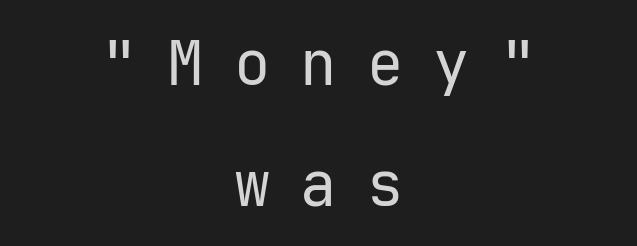
{"serif": "no", "italic": "no", "bold": "no", "weight": "regular", "width": "normal", "stroke_contrast": "low", "x_height": "medium", "underline": "no", "align": "center", "line_spacing": "loose", "line_spacing_ratio": 1.99, "letter_spacing": "wide", "letter_spacing_em": 0.49, "glyph_px": 61}
